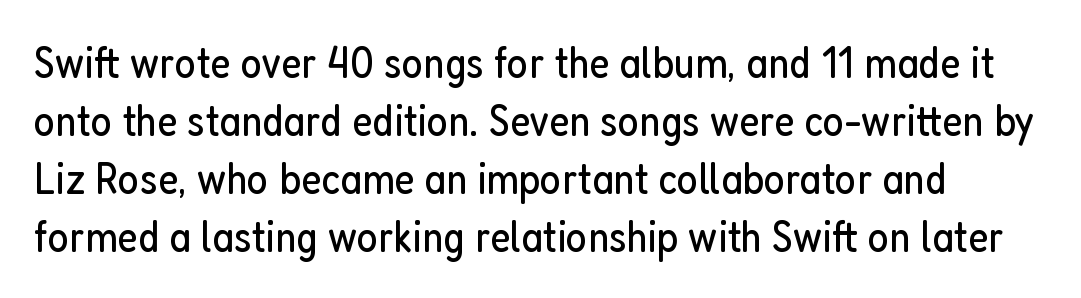
This is roman type, the default non-slanted kind. A bare baseline throughout the passage. A typesetter would call this proportional, since set widths differ per character. Serif or sans? Sans — the stroke terminals are bare. Default kerning and tracking; the words read as compact shapes.
